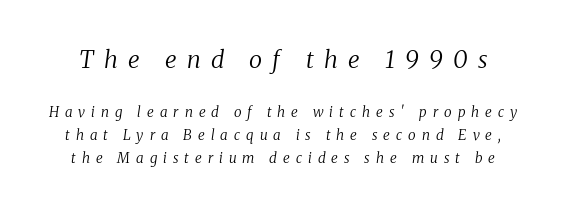
{"italic": "yes", "lean": "right", "slant_degrees": 8, "bold": "no", "underline": "no", "line_spacing": "normal", "line_spacing_ratio": 1.65, "letter_spacing": "wide", "letter_spacing_em": 0.43, "larger_block": "first", "size_ratio": 1.71, "glyph_px": 24}
